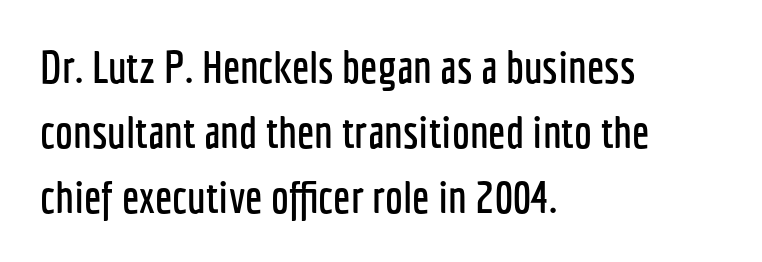
Q: Is the text italic (slanted)? A: No, it is upright.
Q: Is the typeface a serif or a sans-serif typeface? A: Sans-serif.
Q: Is the text underlined? A: No.
Q: How is the paragraph aligned? A: Left-aligned.
Q: Is the spacing between letters normal or unusually wide? A: Normal.
Q: Is the spacing between lines tight, normal or loose? A: Normal.
Q: Width (condensed, normal, or wide)? A: Condensed.
Q: Stroke contrast? A: Low.
Q: x-height? A: Medium.
Q: Monospaced? A: No.
